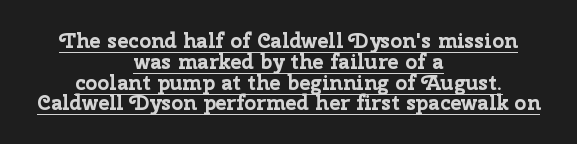
The image shows 21 px bold type, upright; set centered, tight line spacing (0.99x), normal letter spacing, underlined.
